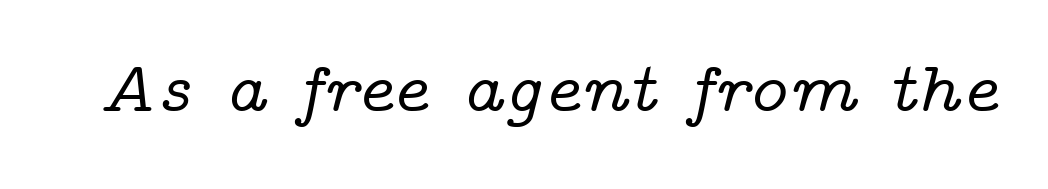
{"serif": "yes", "italic": "yes", "lean": "right", "slant_degrees": 14, "width": "wide", "stroke_contrast": "low", "x_height": "medium", "monospaced": "no", "underline": "no", "letter_spacing": "normal", "letter_spacing_em": 0.0, "glyph_px": 71}
